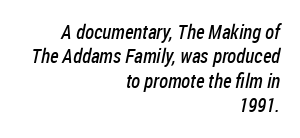
Q: Is the text bold? A: No.
Q: Is the text underlined? A: No.
Q: How is the paragraph aligned? A: Right-aligned.
Q: Is the spacing between letters normal or unusually wide? A: Normal.
